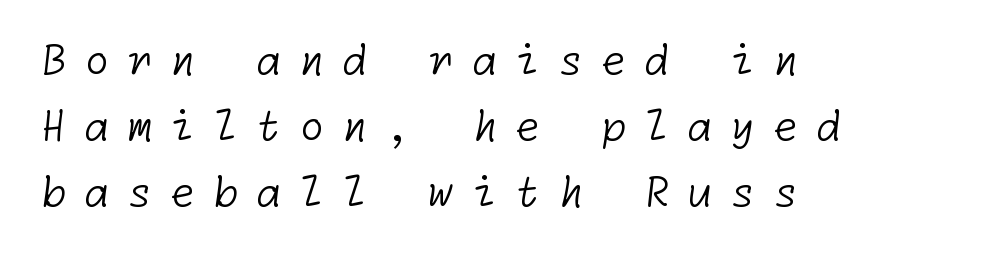
{"serif": "no", "bold": "no", "weight": "light", "width": "normal", "stroke_contrast": "low", "x_height": "medium", "underline": "no", "align": "left", "line_spacing": "normal", "line_spacing_ratio": 1.61, "letter_spacing": "wide", "letter_spacing_em": 0.43, "glyph_px": 41}
